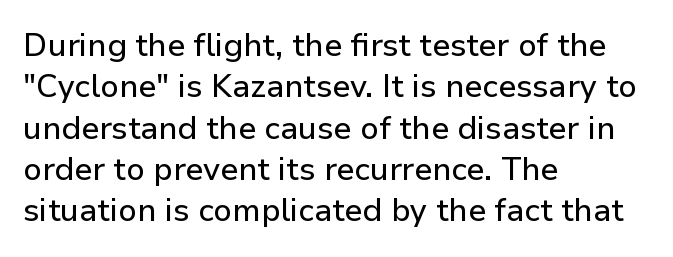
The glyphs are unaccompanied by any horizontal stroke below them. If you measured baseline to baseline, you'd find a middling distance. This sample uses an upright cut, with every glyph sitting square on the baseline. The passage is arranged the way most books set body copy — flush left. Proportional: the letters do not fall into vertical columns. Each word holds together tightly as a unit, with standard inter-letter gaps.
